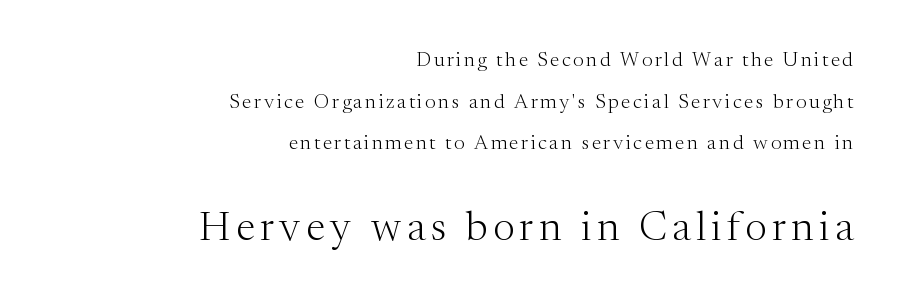
Q: Is the text bold? A: No.
Q: Is the text italic (slanted)? A: No, it is upright.
Q: Is the typeface a serif or a sans-serif typeface? A: Serif.
Q: Is the text underlined? A: No.
Q: How is the paragraph aligned? A: Right-aligned.
Q: Is the spacing between lines tight, normal or loose? A: Loose.
Q: Which block of text is set in a larger size, the first (top) or the second (bottom)? A: The second (bottom) one.
Q: Width (condensed, normal, or wide)? A: Normal.
Q: Stroke contrast? A: Medium.
Q: x-height? A: Medium.
Q: Monospaced? A: No.
